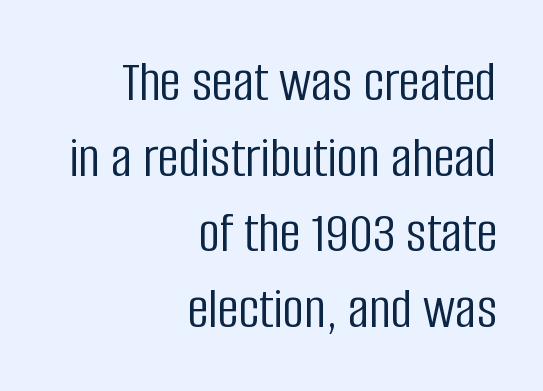
Q: Is the text bold? A: No.
Q: Is the text italic (slanted)? A: No, it is upright.
Q: Is the typeface a serif or a sans-serif typeface? A: Sans-serif.
Q: Is the text underlined? A: No.
Q: How is the paragraph aligned? A: Right-aligned.
Q: Is the spacing between letters normal or unusually wide? A: Normal.
Q: Is the spacing between lines tight, normal or loose? A: Normal.
Q: Width (condensed, normal, or wide)? A: Condensed.
Q: Stroke contrast? A: Low.
Q: x-height? A: Large.
Q: Monospaced? A: No.
